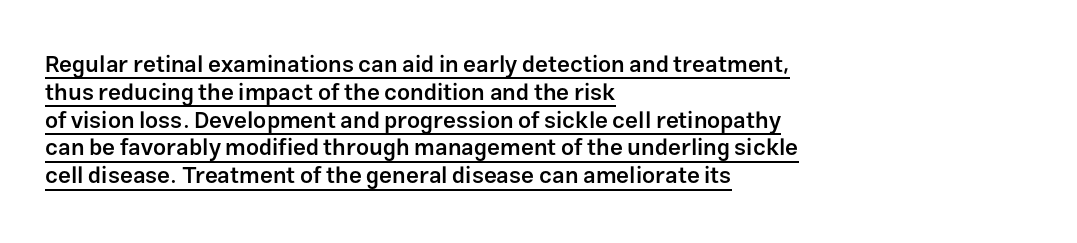
Q: Is the text bold? A: Semi-bold.
Q: Is the text italic (slanted)? A: No, it is upright.
Q: Is the text underlined? A: Yes.
Q: How is the paragraph aligned? A: Left-aligned.
Q: Is the spacing between letters normal or unusually wide? A: Normal.
